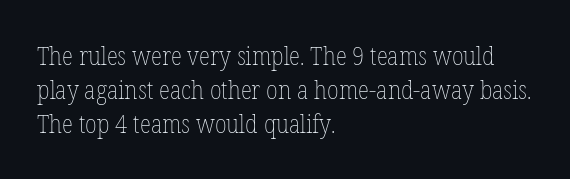
The image shows 26 px text type, upright; set left-aligned, normal line spacing (1.31x), normal letter spacing, not underlined.
